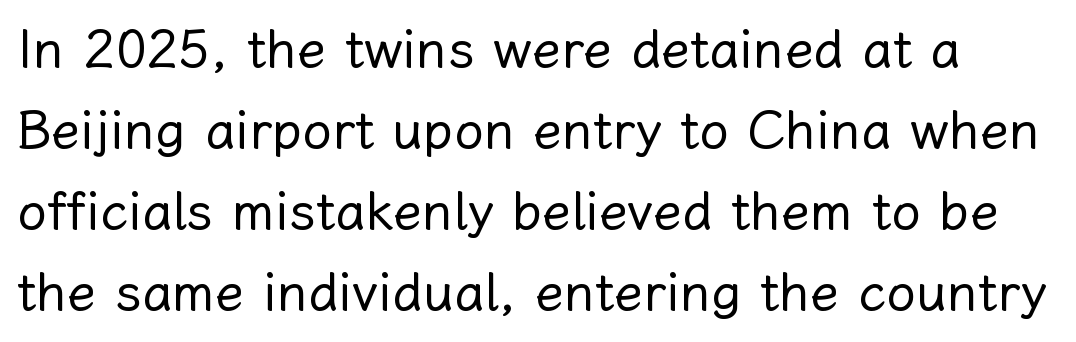
Q: Is the text bold? A: No.
Q: Is the text italic (slanted)? A: No, it is upright.
Q: Is the text underlined? A: No.
Q: Is the spacing between letters normal or unusually wide? A: Normal.
Q: Is the spacing between lines tight, normal or loose? A: Normal.
Q: Width (condensed, normal, or wide)? A: Normal.
Q: Stroke contrast? A: Low.
Q: x-height? A: Medium.
Q: Monospaced? A: No.
